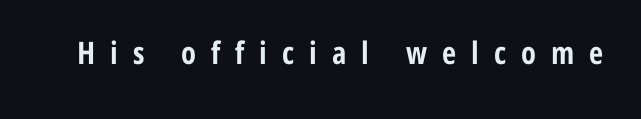
The image shows 31 px bold, condensed sans-serif type, upright; set unusually wide letter spacing (+0.48 em), not underlined; low stroke contrast and a medium x-height.
